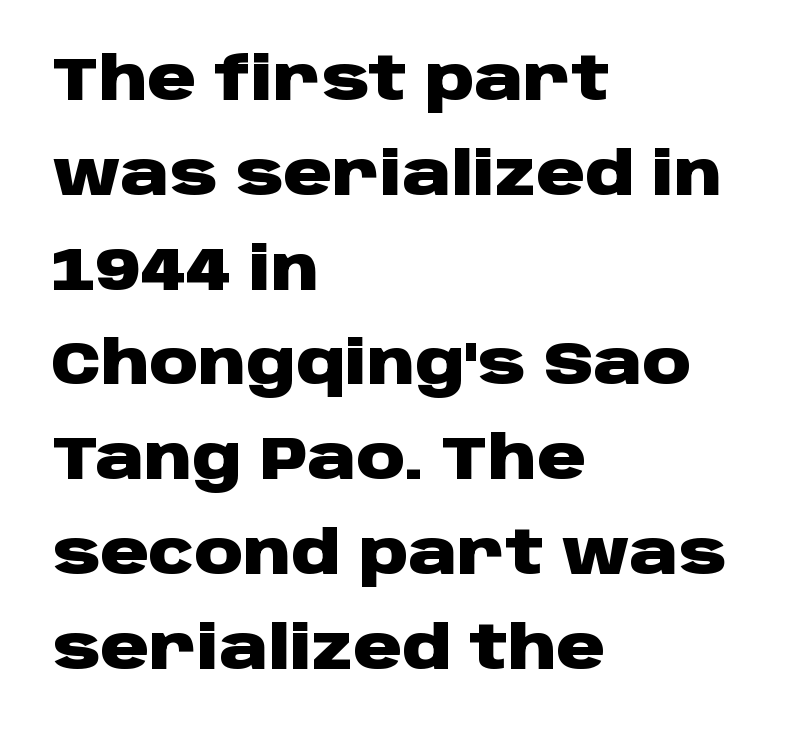
The image shows 60 px heavy, wide sans-serif type, upright; set left-aligned, normal line spacing (1.58x), normal letter spacing, not underlined; low stroke contrast and a large x-height.
